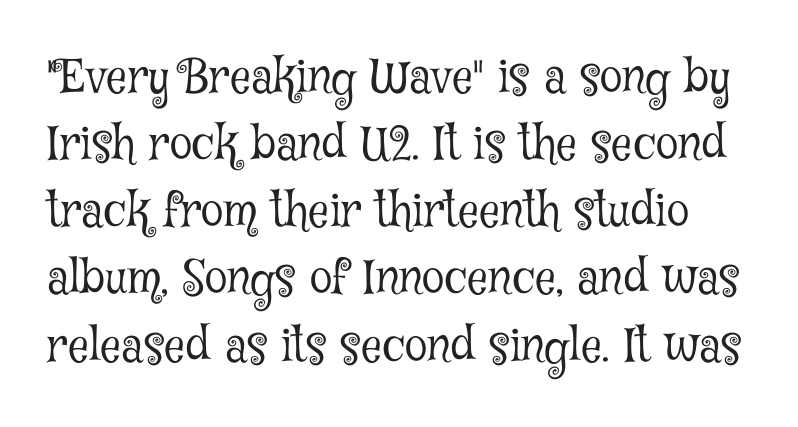
Q: Is the text bold? A: No.
Q: Is the text italic (slanted)? A: No, it is upright.
Q: Is the typeface a serif or a sans-serif typeface? A: Serif.
Q: Is the text underlined? A: No.
Q: Is the spacing between letters normal or unusually wide? A: Normal.
Q: Is the spacing between lines tight, normal or loose? A: Normal.
Q: Width (condensed, normal, or wide)? A: Condensed.
Q: Stroke contrast? A: Low.
Q: x-height? A: Medium.
Q: Monospaced? A: No.
